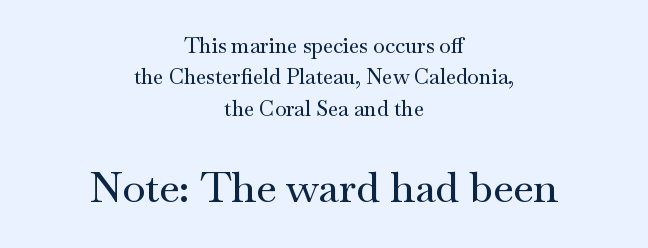
{"serif": "yes", "italic": "no", "width": "wide", "stroke_contrast": "medium", "x_height": "small", "monospaced": "no", "underline": "no", "align": "center", "line_spacing": "normal", "line_spacing_ratio": 1.5, "letter_spacing": "normal", "letter_spacing_em": 0.0, "larger_block": "second", "size_ratio": 2.0, "glyph_px": 42}
